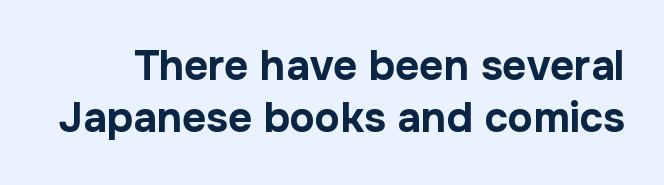
The image shows 42 px bold sans-serif type, upright; set normal line spacing (1.25x), normal letter spacing, not underlined; low stroke contrast and a medium x-height.
